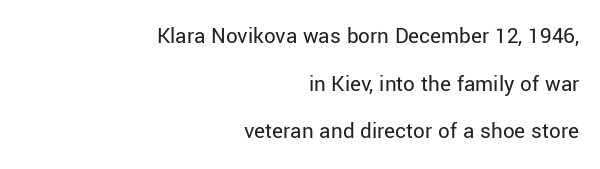
Quick note: not italic, upright. Any mark beneath the type? The region is blank. Compared with a typical body face, this is equally light or lighter still. The text block is weighted toward the right margin, trailing off unevenly leftward. The face used here is rendered with its standard letterfit.
